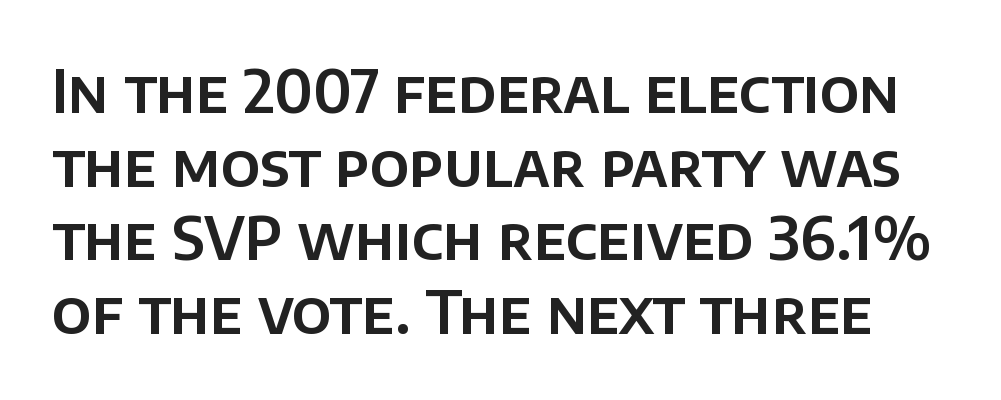
The space directly below the letters is spotless. Spacing verdict: proportional, widths tailored to each character. Quick note: not italic, upright. How would I describe the line gaps? Plain and ordinary. Inter-character spacing is left at the font's built-in metrics.
